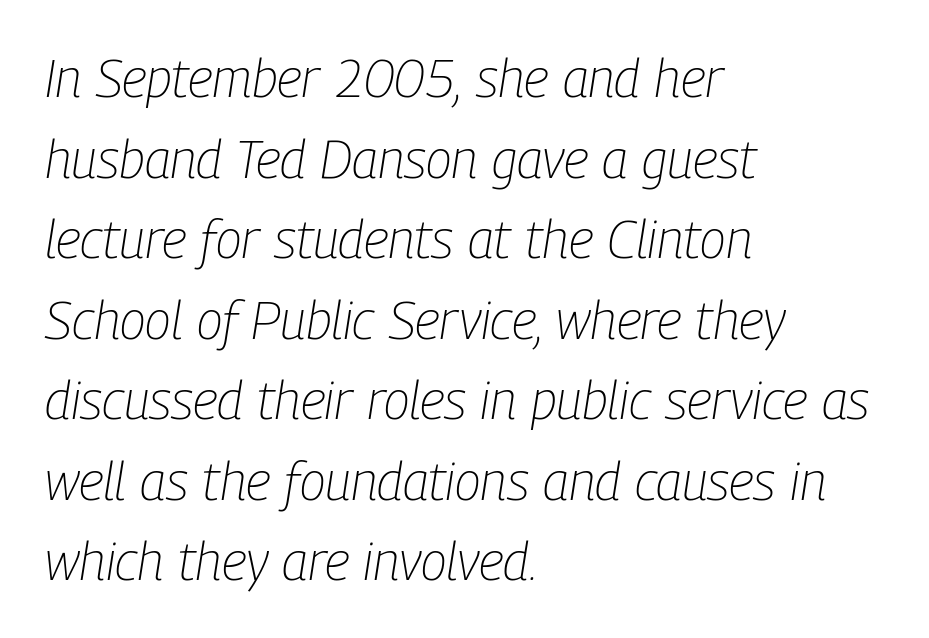
The image shows 53 px light, condensed type, italic (leaning right); set left-aligned, normal line spacing (1.52x), normal letter spacing, not underlined; low stroke contrast and a medium x-height.
